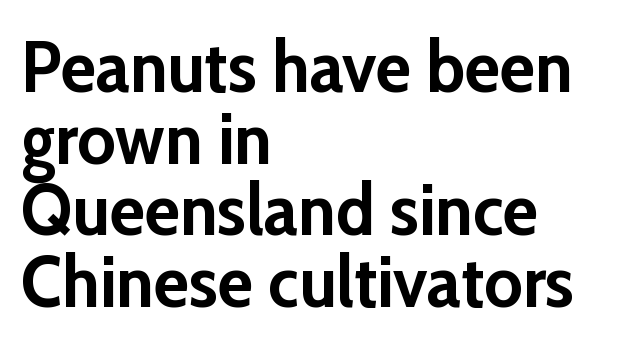
The image shows 73 px semibold sans-serif type, upright; set left-aligned, tight line spacing (0.98x), normal letter spacing, not underlined; low stroke contrast and a medium x-height.
